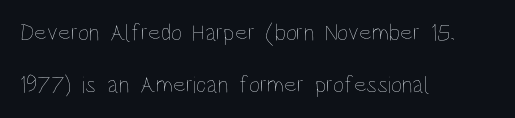
{"italic": "no", "bold": "no", "underline": "no", "align": "left", "line_spacing": "loose", "line_spacing_ratio": 2.18, "letter_spacing": "normal", "letter_spacing_em": 0.0, "glyph_px": 24}
